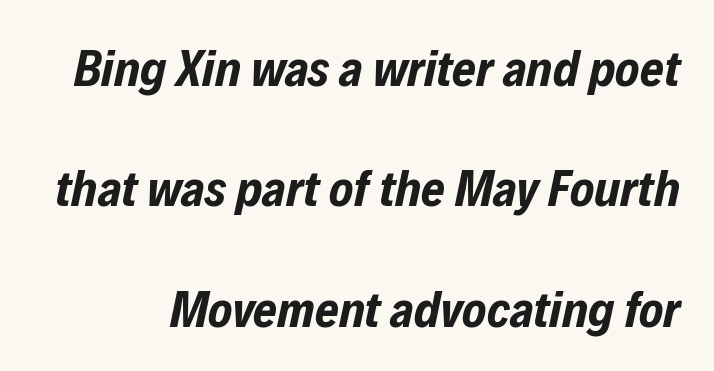
The image shows 51 px bold, condensed type, italic (leaning right); set loose line spacing (2.36x), normal letter spacing, not underlined; low stroke contrast and a medium x-height.
